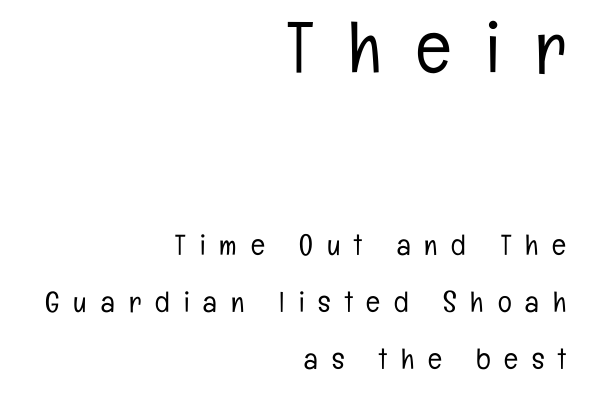
{"serif": "no", "italic": "no", "bold": "no", "weight": "light", "width": "condensed", "stroke_contrast": "low", "x_height": "medium", "monospaced": "no", "underline": "no", "align": "right", "line_spacing": "loose", "line_spacing_ratio": 1.97, "letter_spacing": "wide", "letter_spacing_em": 0.48, "larger_block": "first", "size_ratio": 2.52, "glyph_px": 73}
